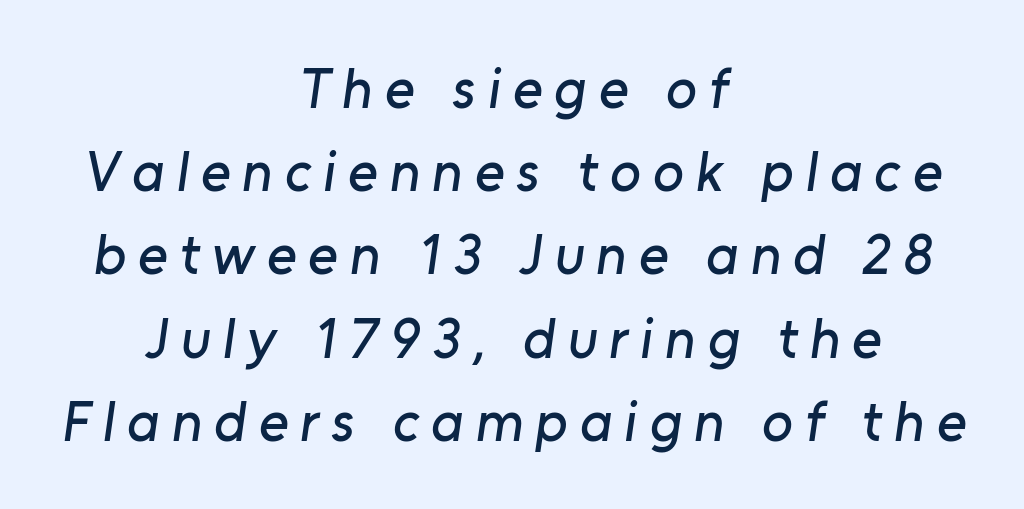
{"serif": "no", "width": "normal", "stroke_contrast": "low", "x_height": "medium", "monospaced": "no", "underline": "no", "align": "center", "line_spacing": "normal", "line_spacing_ratio": 1.46, "letter_spacing": "wide", "letter_spacing_em": 0.21, "glyph_px": 57}
